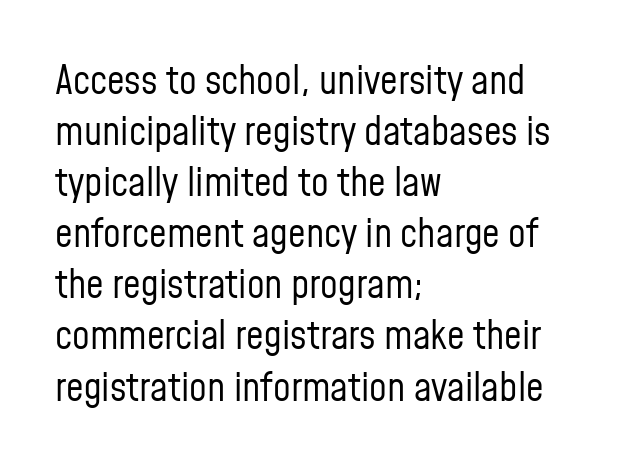
The image shows 39 px regular-weight, condensed sans-serif type, upright; set left-aligned, normal line spacing (1.31x), normal letter spacing, not underlined; low stroke contrast and a medium x-height.
